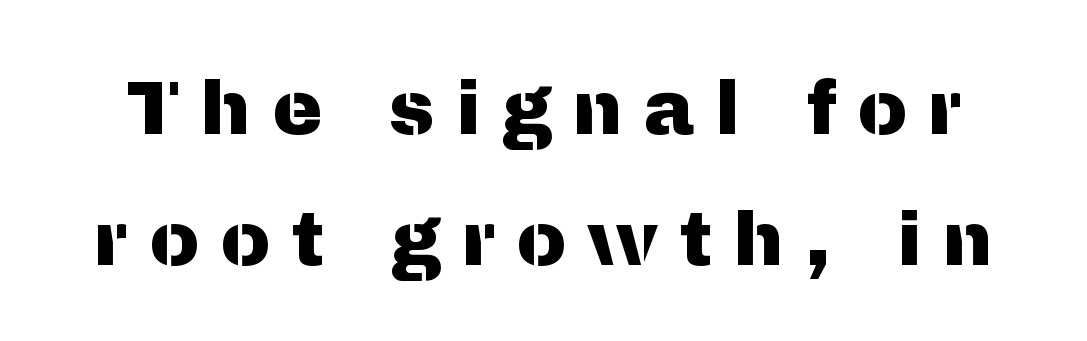
Q: Is the text italic (slanted)? A: No, it is upright.
Q: Is the typeface a serif or a sans-serif typeface? A: Sans-serif.
Q: Is the text underlined? A: No.
Q: Is the spacing between letters normal or unusually wide? A: Unusually wide.
Q: Width (condensed, normal, or wide)? A: Normal.
Q: Stroke contrast? A: Medium.
Q: x-height? A: Medium.
Q: Monospaced? A: No.
